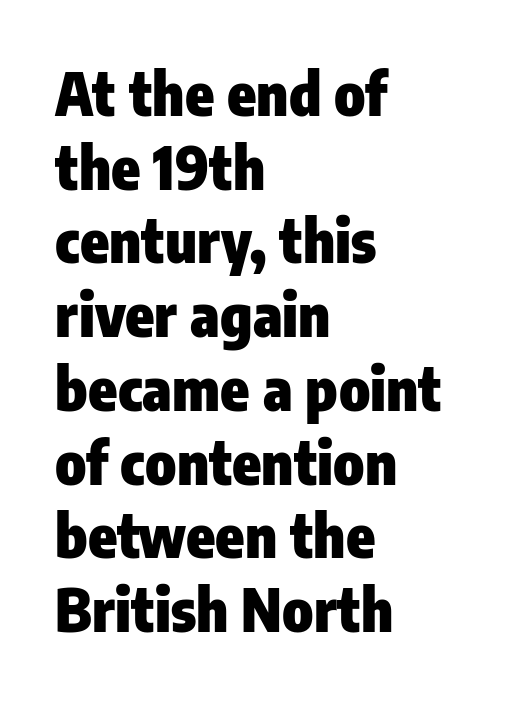
The image shows 59 px heavy, condensed sans-serif type, upright; set left-aligned, normal line spacing (1.25x), normal letter spacing, not underlined; low stroke contrast and a medium x-height.
